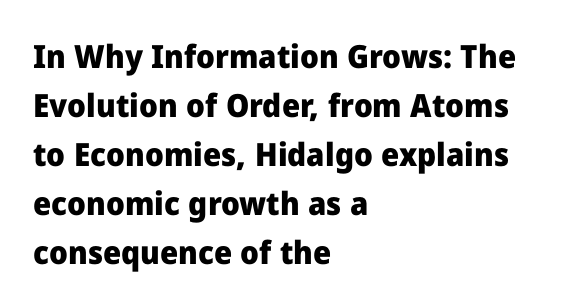
The image shows 32 px heavy sans-serif type, upright; set left-aligned, normal line spacing (1.53x), normal letter spacing, not underlined; low stroke contrast and a medium x-height.
